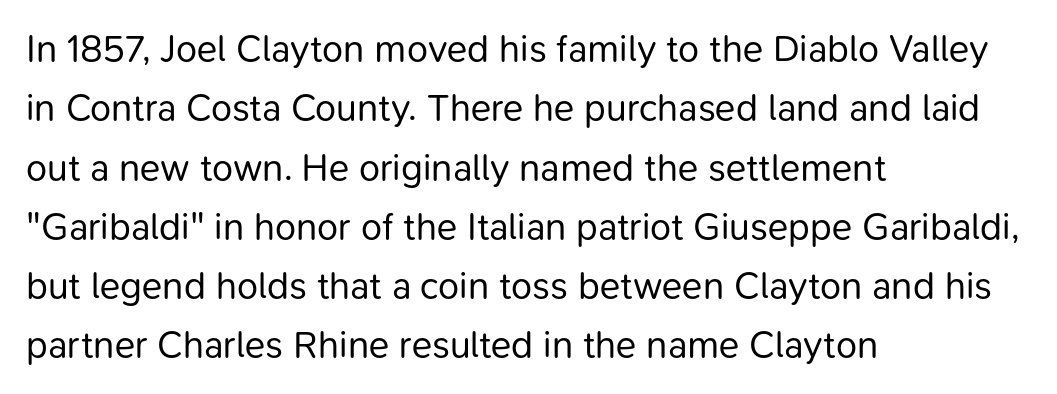
Honestly, the letter spacing is just normal — you wouldn't notice it. Caption: face not bold, strokes unweighted. The letters carry no serifs — their stems end cleanly without finishing strokes. Nope, not italic — everything's standing straight. A bare baseline throughout the passage.
